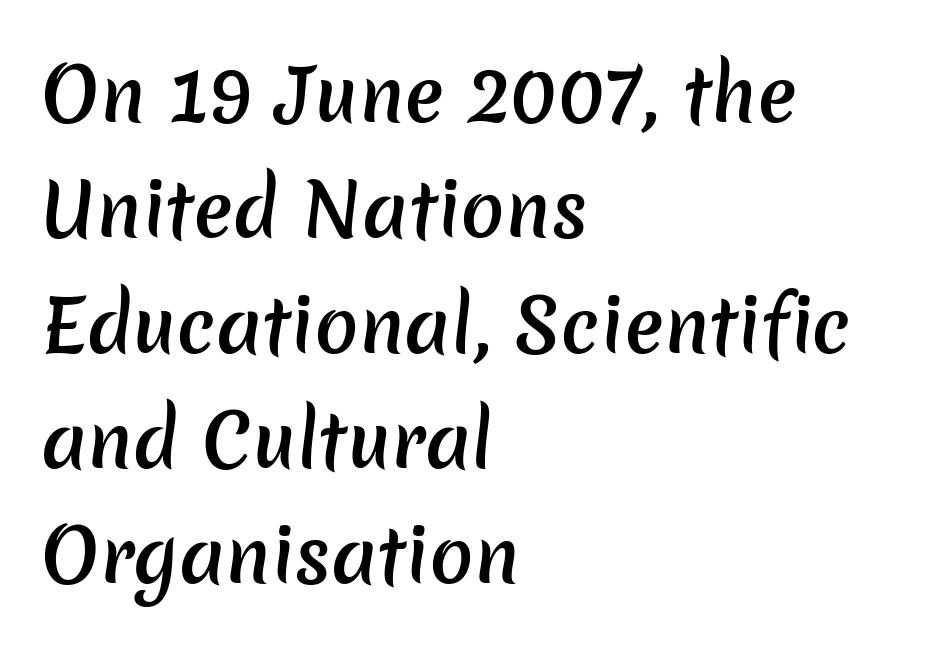
Bold? Not quite — semibold, heavier than regular but stopping short. A classic flush-left, rag-right setting is used for this passage. Leading matches the norm, producing a regular column. Character widths vary here, with narrow letters taking less room than wide ones. The strip under each line holds only bare page. The font family rendered here belongs to the sans-serif group.
